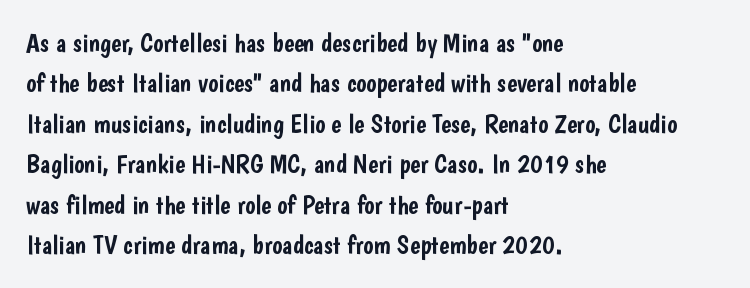
{"italic": "no", "underline": "no", "align": "left", "line_spacing": "normal", "line_spacing_ratio": 1.5, "letter_spacing": "normal", "letter_spacing_em": 0.0, "glyph_px": 27}
